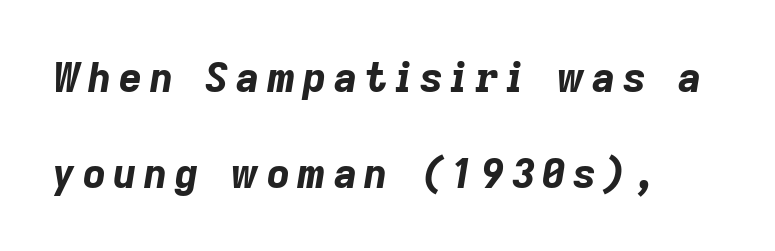
Q: Is the text bold? A: Yes.
Q: Is the text italic (slanted)? A: Yes, it leans right by about 9 degrees.
Q: Is the text underlined? A: No.
Q: Is the spacing between lines tight, normal or loose? A: Loose.
Q: Width (condensed, normal, or wide)? A: Normal.
Q: Stroke contrast? A: Low.
Q: x-height? A: Medium.
Q: Monospaced? A: No.
